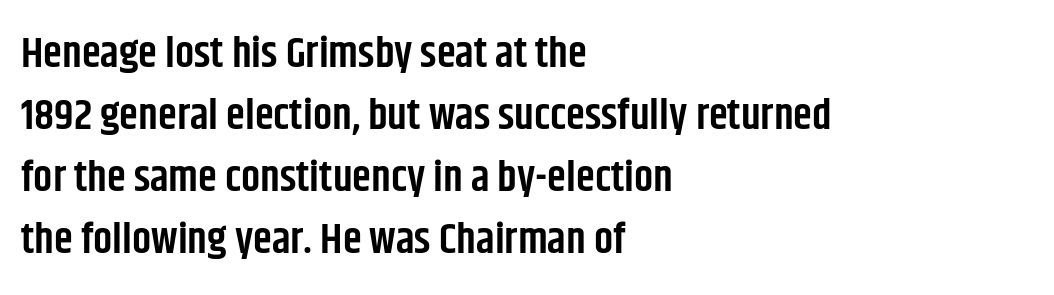
Nope, no serifs anywhere on these letters. This sample has the flowing, uneven cadence of proportional lettering. Words float on clear page, feet unadorned. Posture: straight, roman, zero tilt. These lines sit exactly where default settings would place them.
